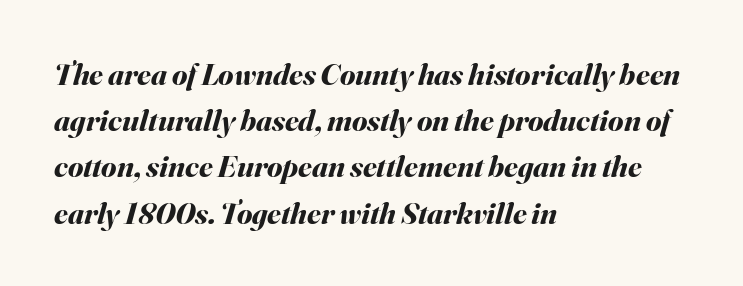
The image shows 31 px bold type, italic (leaning right); set left-aligned, normal line spacing (1.49x), normal letter spacing, not underlined; medium stroke contrast and a small x-height.
